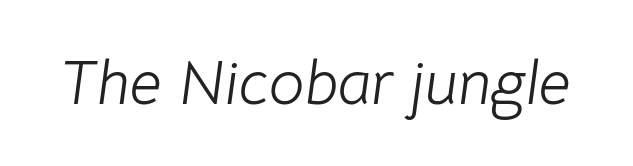
The foot of each line stays bare and open. No chunkiness to these letters — they're not bold. The passage shown has conventional tracking throughout. Notice how the stems are inclined rather than vertical — that's the hallmark of italics. Spacing verdict: proportional, widths tailored to each character.
